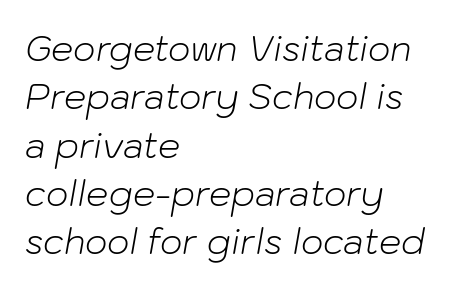
{"italic": "yes", "lean": "right", "slant_degrees": 10, "bold": "no", "weight": "light", "width": "normal", "stroke_contrast": "low", "x_height": "medium", "monospaced": "no", "underline": "no", "align": "left", "line_spacing": "normal", "line_spacing_ratio": 1.38, "letter_spacing": "normal", "letter_spacing_em": 0.0, "glyph_px": 35}
